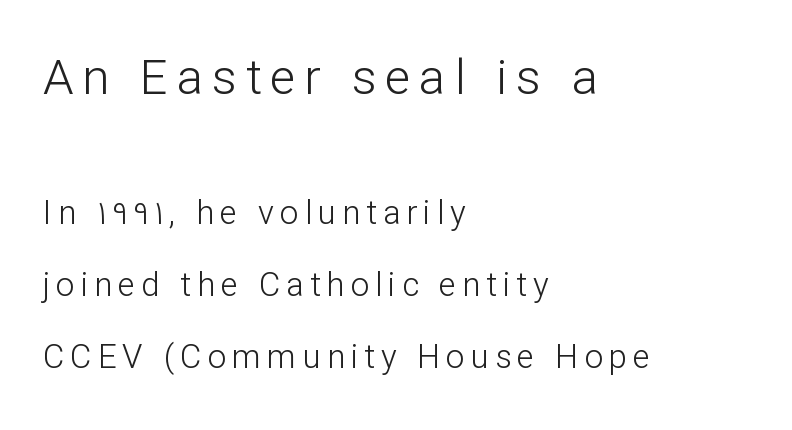
The face used here is proportionally spaced, like ordinary book or web type. Every row of glyphs begins at an identical x-position on the left. Block one is the big one; block two sits smaller underneath. Letters rest on an invisible, unmarked baseline. Weight: in the light-to-regular range.
